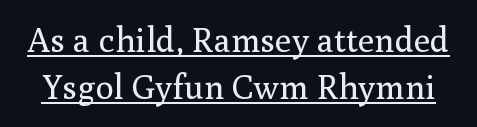
{"serif": "yes", "italic": "no", "bold": "no", "weight": "regular", "width": "normal", "stroke_contrast": "medium", "x_height": "medium", "monospaced": "no", "underline": "yes", "line_spacing": "normal", "line_spacing_ratio": 1.39, "letter_spacing": "normal", "letter_spacing_em": 0.0, "glyph_px": 34}
